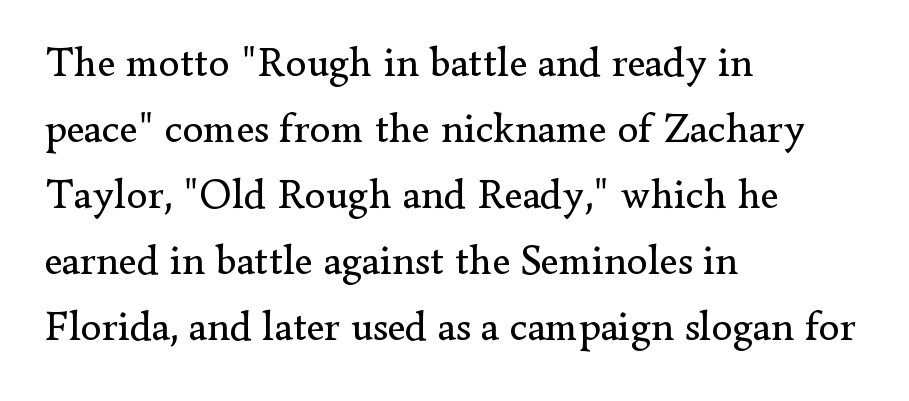
Is this a sans? No — the strokes have serifs. Tracking value appears to be zero — textbook default spacing. The font is comparable to plain body text, perhaps lighter. Anything drawn beneath the words? Only blank space. These lines were composed using upright roman letters. Think of a printed novel: that variable character pitch is what you see here.
